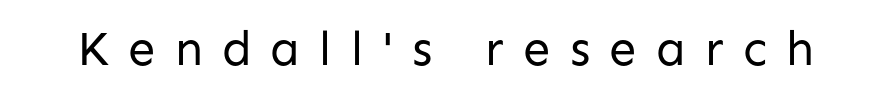
The image shows 49 px regular-weight sans-serif type, upright; set unusually wide letter spacing (+0.39 em), not underlined; low stroke contrast and a medium x-height.
